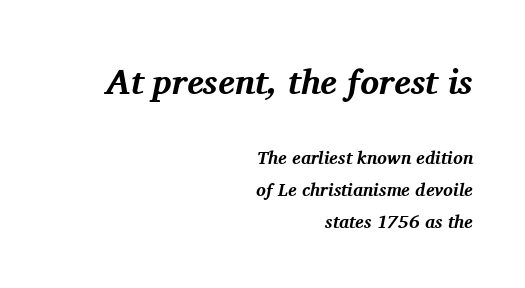
Q: Is the text bold? A: Yes.
Q: Is the text italic (slanted)? A: Yes, it leans right by about 11 degrees.
Q: Is the typeface a serif or a sans-serif typeface? A: Serif.
Q: Is the text underlined? A: No.
Q: How is the paragraph aligned? A: Right-aligned.
Q: Is the spacing between letters normal or unusually wide? A: Normal.
Q: Which block of text is set in a larger size, the first (top) or the second (bottom)? A: The first (top) one.
Q: Width (condensed, normal, or wide)? A: Normal.
Q: Stroke contrast? A: Medium.
Q: x-height? A: Medium.
Q: Monospaced? A: No.
